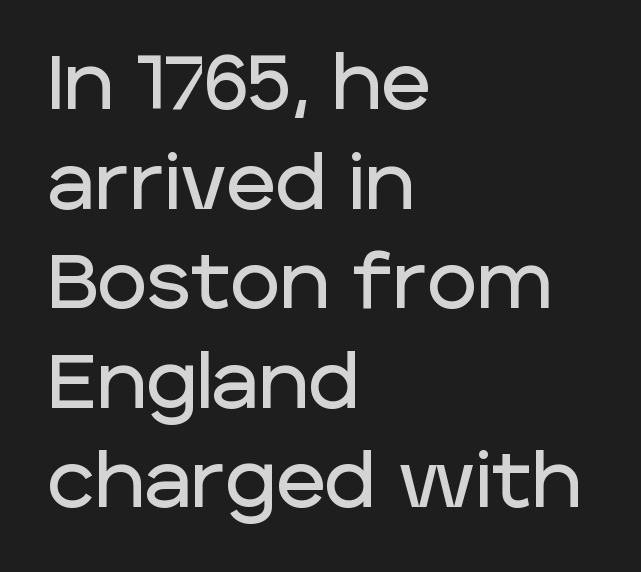
{"serif": "no", "italic": "no", "width": "normal", "stroke_contrast": "low", "x_height": "large", "monospaced": "no", "underline": "no", "align": "left", "line_spacing": "normal", "line_spacing_ratio": 1.31, "letter_spacing": "normal", "letter_spacing_em": 0.0, "glyph_px": 76}
